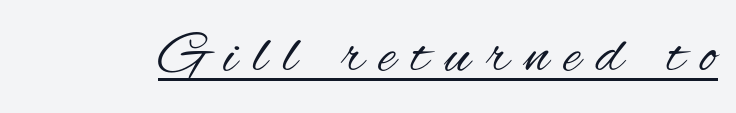
{"serif": "no", "bold": "no", "weight": "regular", "width": "condensed", "stroke_contrast": "medium", "x_height": "small", "monospaced": "no", "underline": "yes", "letter_spacing": "wide", "letter_spacing_em": 0.27, "glyph_px": 59}
